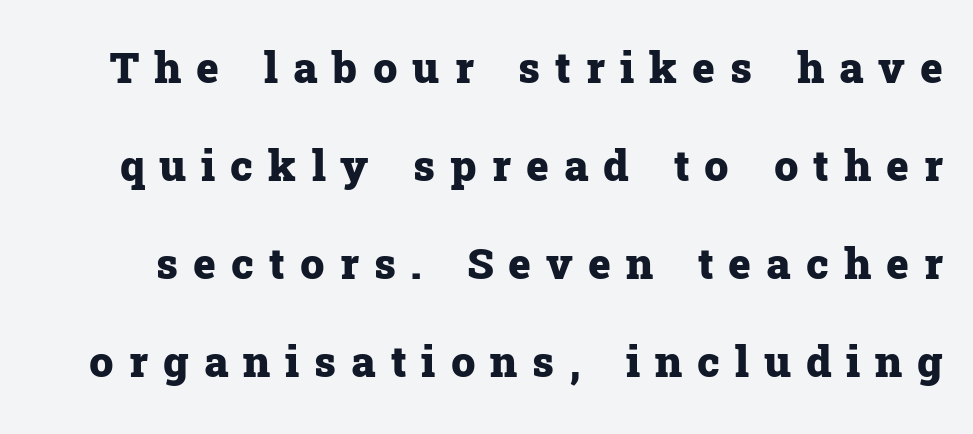
{"serif": "yes", "italic": "no", "bold": "yes", "weight": "heavy", "width": "normal", "stroke_contrast": "low", "x_height": "medium", "monospaced": "no", "underline": "no", "line_spacing": "loose", "line_spacing_ratio": 2.28, "letter_spacing": "wide", "letter_spacing_em": 0.35, "glyph_px": 43}
